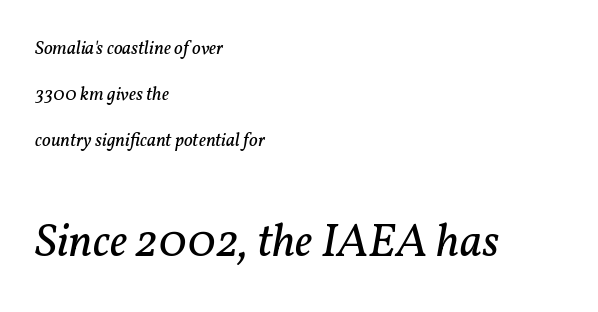
{"serif": "yes", "italic": "yes", "lean": "right", "slant_degrees": 11, "bold": "no", "weight": "regular", "width": "normal", "stroke_contrast": "low", "x_height": "medium", "monospaced": "no", "underline": "no", "align": "left", "line_spacing": "loose", "line_spacing_ratio": 2.42, "letter_spacing": "normal", "letter_spacing_em": 0.0, "larger_block": "second", "size_ratio": 2.47, "glyph_px": 47}
